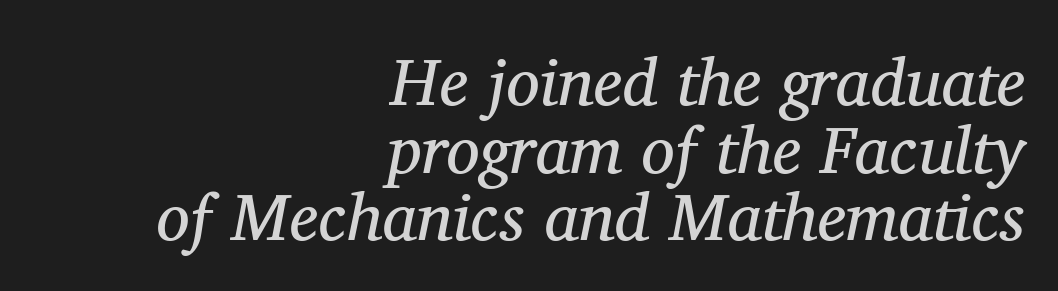
These lines are rendered in a variable-pitch font. Notice how descenders almost collide with the ascenders below — that's tight leading. The font family rendered here belongs to the serif group. Yep, that's italic — everything's leaning.
